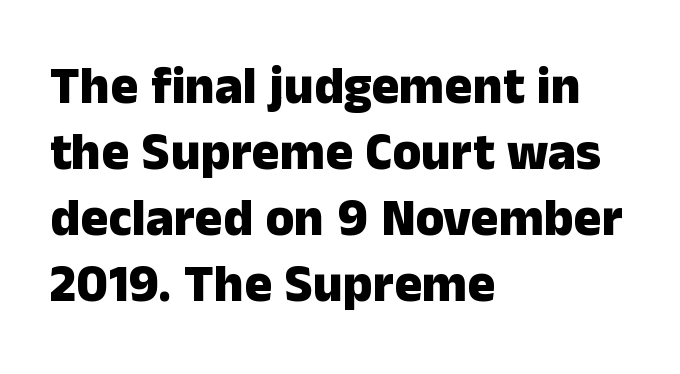
Typeset ragged right — the left edge is the straight one. Quick note: not italic, upright. Honestly, there is no underline to notice here at all. Typographic density is high because the face is bold. Observe the ordinary spacing: letters are neighbours, not strangers.
